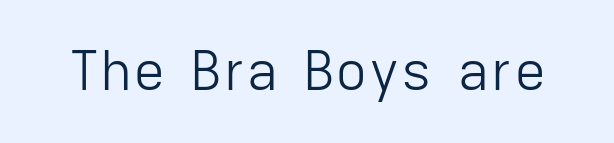
{"serif": "no", "italic": "no", "bold": "no", "weight": "light", "width": "normal", "stroke_contrast": "low", "x_height": "medium", "monospaced": "no", "underline": "no", "letter_spacing": "normal", "letter_spacing_em": 0.0, "glyph_px": 54}
